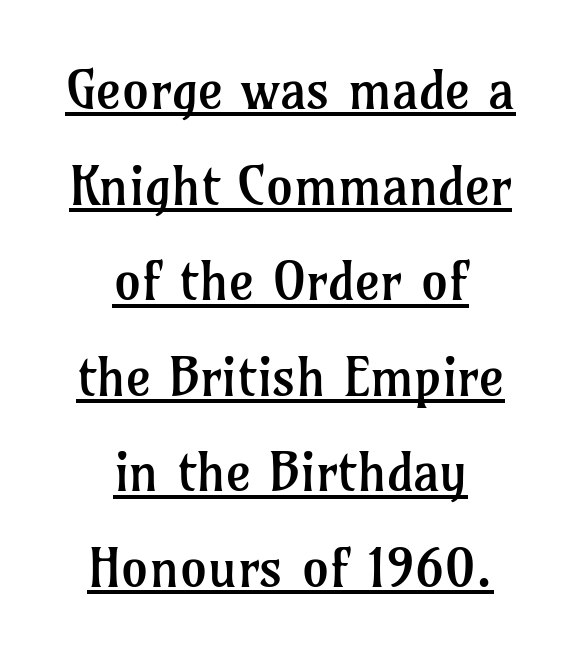
Q: Is the text bold? A: No.
Q: Is the text italic (slanted)? A: No, it is upright.
Q: Is the typeface a serif or a sans-serif typeface? A: Serif.
Q: Is the text underlined? A: Yes.
Q: How is the paragraph aligned? A: Centered.
Q: Is the spacing between letters normal or unusually wide? A: Normal.
Q: Width (condensed, normal, or wide)? A: Normal.
Q: Stroke contrast? A: Low.
Q: x-height? A: Medium.
Q: Monospaced? A: No.
